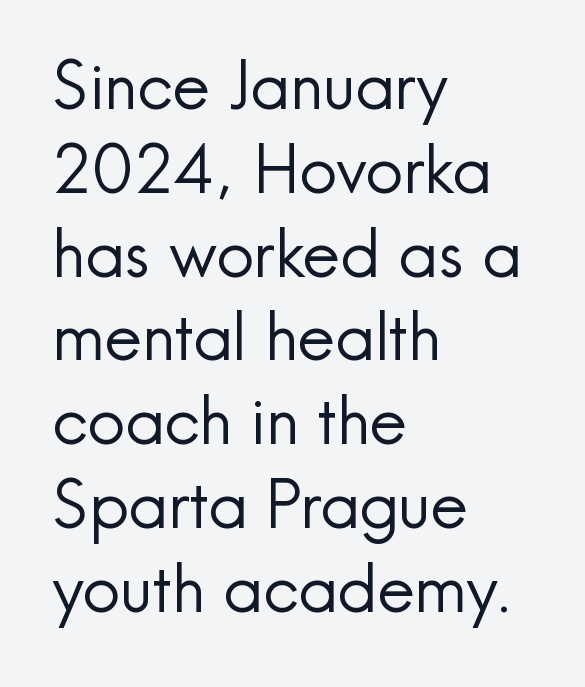
In terms of letterspacing, this is plain default setting. This sample has the flowing, uneven cadence of proportional lettering. Rows of type keep a routine distance in the vertical direction. The type family on display is of the sans-serif kind.
